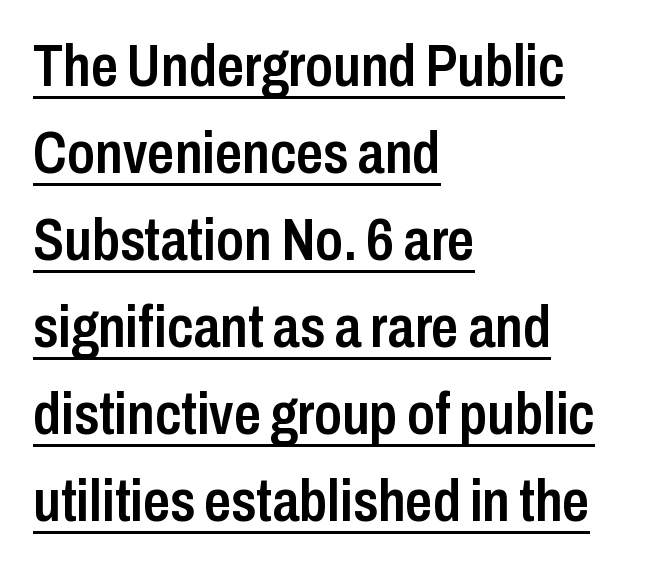
{"serif": "no", "italic": "no", "bold": "semi", "weight": "semibold", "width": "condensed", "stroke_contrast": "low", "x_height": "medium", "monospaced": "no", "underline": "yes", "align": "left", "line_spacing": "normal", "line_spacing_ratio": 1.45, "letter_spacing": "normal", "letter_spacing_em": 0.0, "glyph_px": 60}
